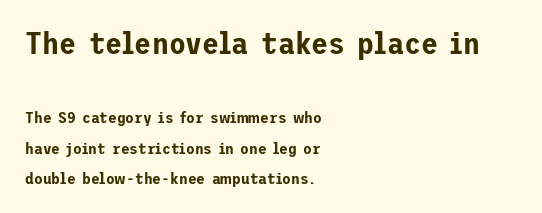
{"serif": "no", "italic": "no", "width": "normal", "stroke_contrast": "low", "x_height": "medium", "underline": "no", "align": "left", "line_spacing_ratio": 1.89, "letter_spacing": "normal", "letter_spacing_em": 0.0, "larger_block": "first", "size_ratio": 1.94, "glyph_px": 31}
